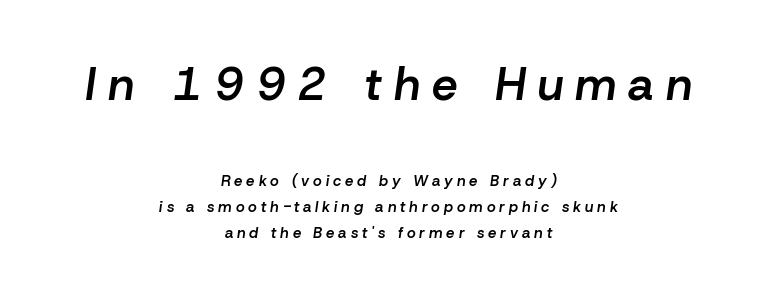
Does the copy run flush right? No — it is centered line by line. Which chunk is bigger? The first one — the top block dwarfs the bottom. The letterforms stand isolated, each surrounded by extra space. Proportional: the letters do not fall into vertical columns.
